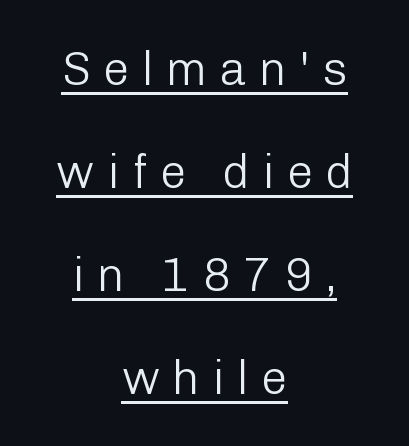
Does the copy run flush right? No — it is centered line by line. This is sans-serif lettering, the kind often seen on screens and signage. The letters stand straight up with perfectly vertical stems. Is there much room between lines? Yes — plenty of vertical air separates them. Here the designer chose a conventional face with non-uniform glyph widths.
